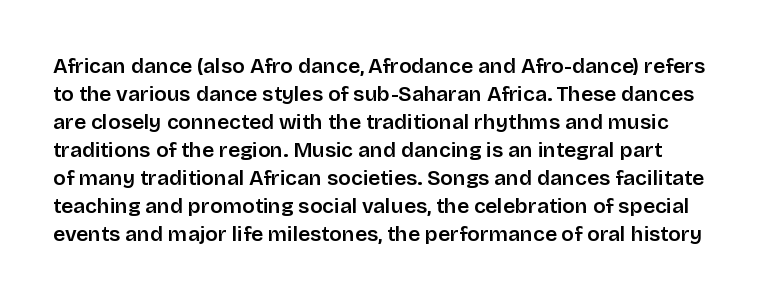
How are the letters spaced? Ordinarily, with no added tracking. The gap between lines stays unmarked. In terms of leading, this rendering sits right in the middle. Italic? Not at all — the glyphs are vertical.
